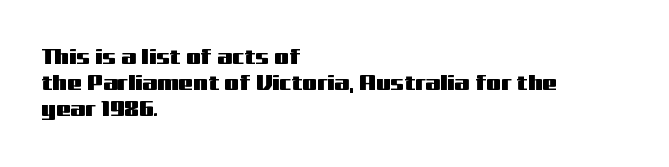
The typesetter chose a ragged-right arrangement here. The type sits square on the baseline with zero lean. There is no visible air inserted between adjacent glyphs. Has an underline been added? It has not.
